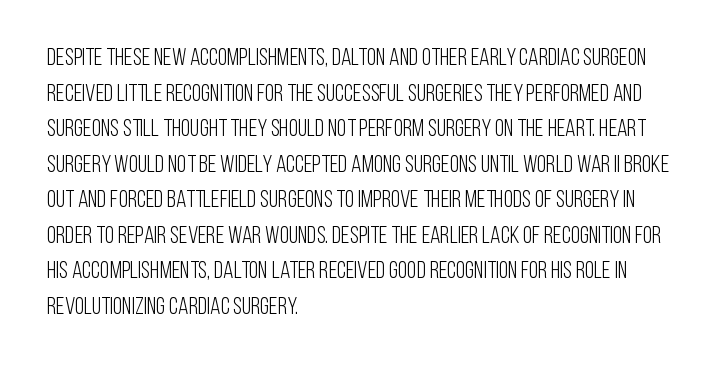
Q: Is the text bold? A: No.
Q: Is the text italic (slanted)? A: No, it is upright.
Q: Is the text underlined? A: No.
Q: How is the paragraph aligned? A: Left-aligned.
Q: Is the spacing between letters normal or unusually wide? A: Normal.
Q: Is the spacing between lines tight, normal or loose? A: Normal.
